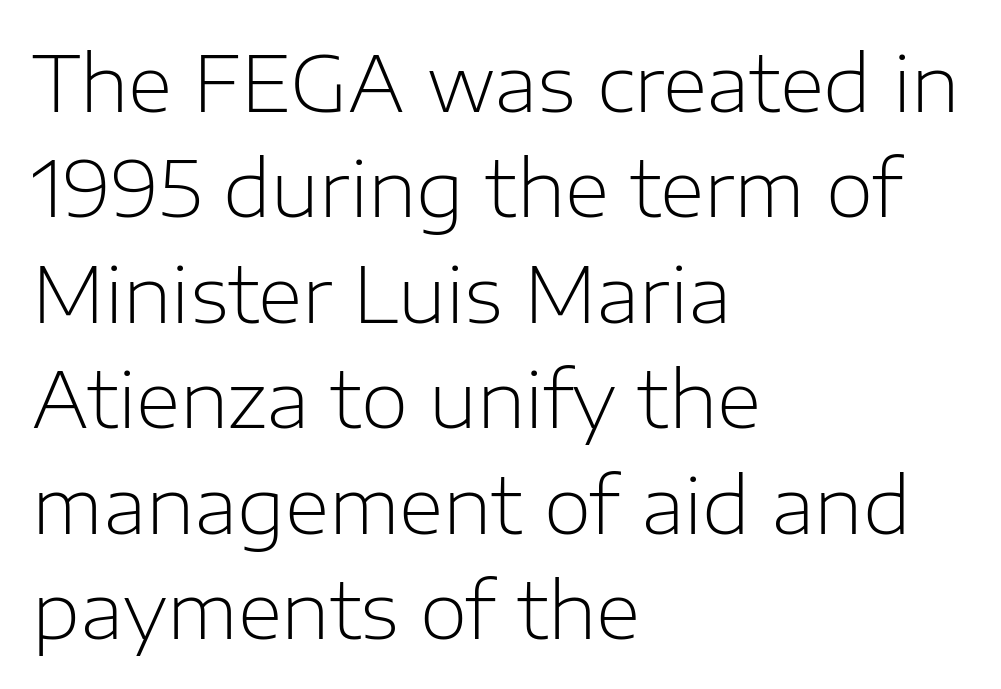
The image shows 77 px light sans-serif type, upright; set left-aligned, normal line spacing (1.37x), normal letter spacing, not underlined; low stroke contrast and a medium x-height.
